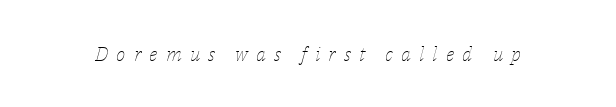
{"italic": "yes", "lean": "right", "slant_degrees": 14, "bold": "no", "underline": "no", "letter_spacing": "wide", "letter_spacing_em": 0.4, "glyph_px": 20}
